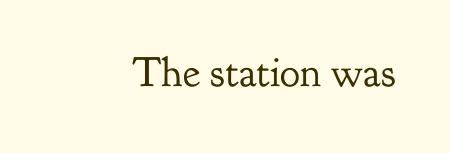
Decoration check: the copy has no underline. Letterform terminals end in serifs throughout the passage. The strokes carry an ordinary text weight at most. You could not count columns in this text — the font is proportionally spaced.
